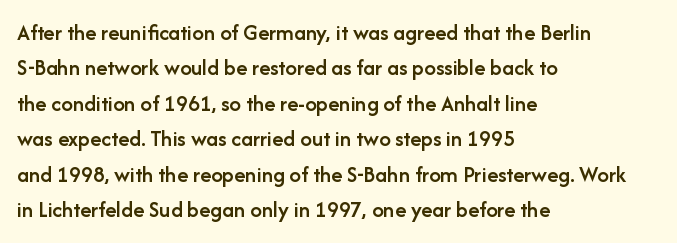
A bit beefed up — I'd call it semibold rather than bold. Upright lettering throughout. Students, observe: this is what conventionally led text looks like. The typesetter chose a ragged-right arrangement here. The rendering keeps characters at their native spacing. Only glyphs here, with clear space below each row.
